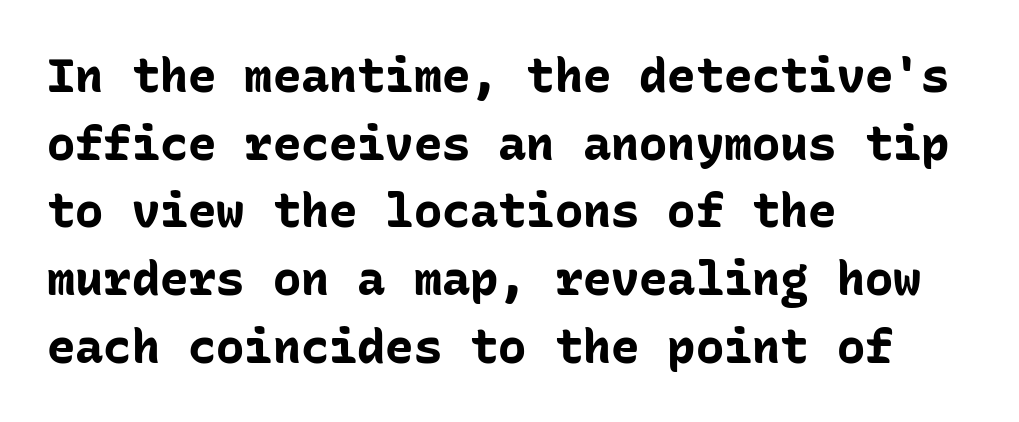
Q: Is the text bold? A: Yes.
Q: Is the text italic (slanted)? A: No, it is upright.
Q: Is the typeface a serif or a sans-serif typeface? A: Sans-serif.
Q: Is the text underlined? A: No.
Q: How is the paragraph aligned? A: Left-aligned.
Q: Is the spacing between letters normal or unusually wide? A: Normal.
Q: Is the spacing between lines tight, normal or loose? A: Normal.
Q: Width (condensed, normal, or wide)? A: Normal.
Q: Stroke contrast? A: Low.
Q: x-height? A: Medium.
Q: Monospaced? A: Yes.
